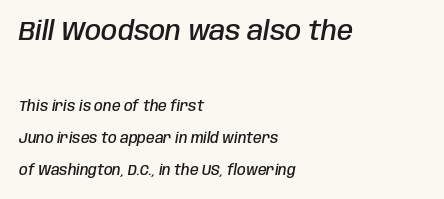
Q: Is the text bold? A: Semi-bold.
Q: Is the text italic (slanted)? A: Yes, it leans right by about 10 degrees.
Q: Is the text underlined? A: No.
Q: How is the paragraph aligned? A: Left-aligned.
Q: Is the spacing between letters normal or unusually wide? A: Normal.
Q: Is the spacing between lines tight, normal or loose? A: Loose.
Q: Which block of text is set in a larger size, the first (top) or the second (bottom)? A: The first (top) one.
